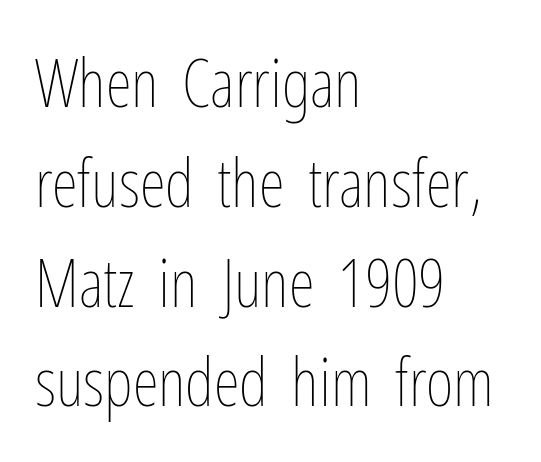
{"italic": "no", "bold": "no", "weight": "thin", "width": "condensed", "stroke_contrast": "low", "x_height": "medium", "monospaced": "no", "underline": "no", "align": "left", "line_spacing": "normal", "line_spacing_ratio": 1.49, "letter_spacing": "normal", "letter_spacing_em": 0.0, "glyph_px": 67}
